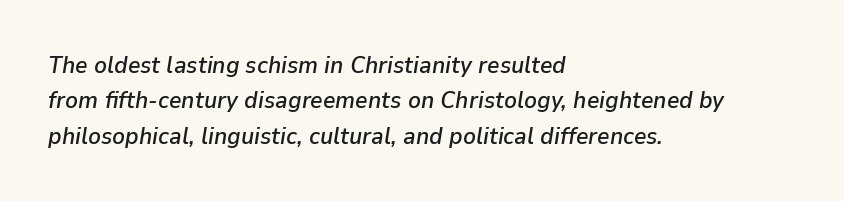
{"italic": "yes", "lean": "right", "slant_degrees": 9, "underline": "no", "align": "left", "line_spacing": "normal", "line_spacing_ratio": 1.47, "letter_spacing": "normal", "letter_spacing_em": 0.0, "glyph_px": 24}
